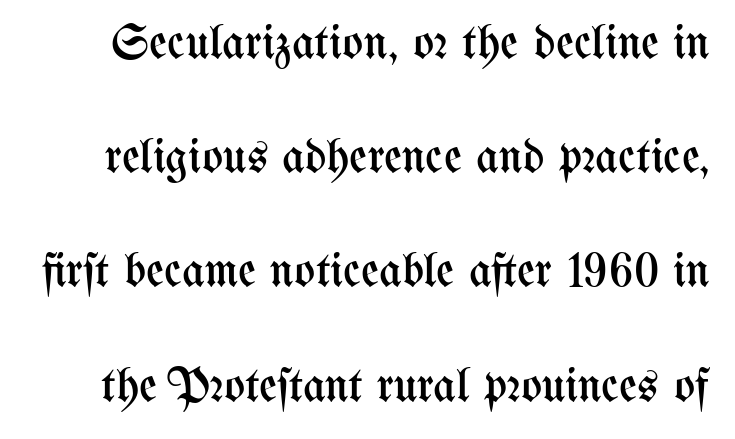
Q: Is the text bold? A: No.
Q: Is the text italic (slanted)? A: No, it is upright.
Q: Is the text underlined? A: No.
Q: Is the spacing between letters normal or unusually wide? A: Normal.
Q: Is the spacing between lines tight, normal or loose? A: Loose.
Q: Width (condensed, normal, or wide)? A: Condensed.
Q: Stroke contrast? A: Medium.
Q: x-height? A: Medium.
Q: Monospaced? A: No.
